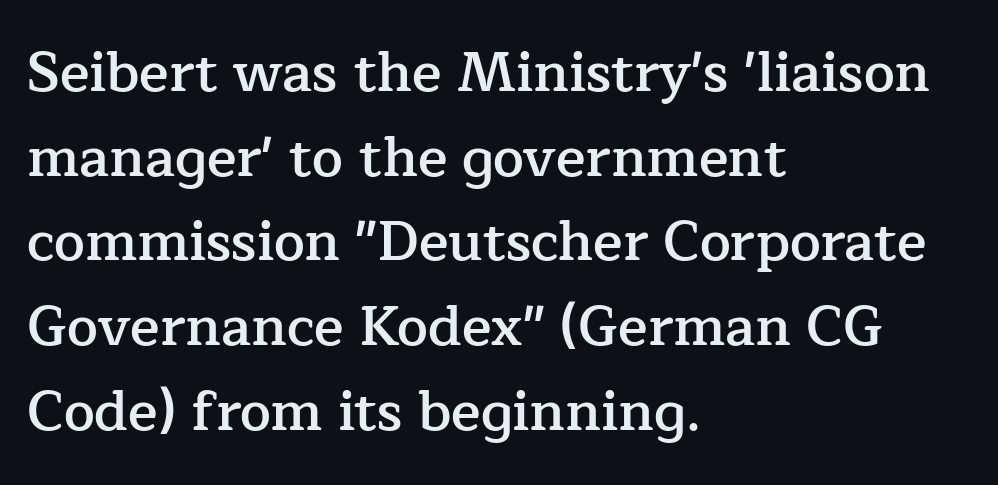
The image shows 55 px semibold serif type, upright; set left-aligned, normal line spacing (1.54x), normal letter spacing, not underlined; low stroke contrast and a medium x-height.
